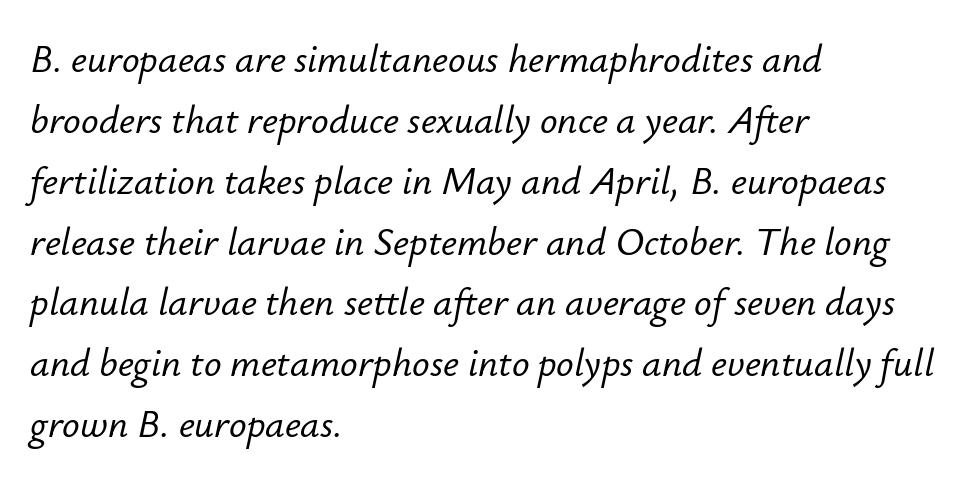
Q: Is the text italic (slanted)? A: Yes, it leans right by about 12 degrees.
Q: Is the text underlined? A: No.
Q: How is the paragraph aligned? A: Left-aligned.
Q: Is the spacing between letters normal or unusually wide? A: Normal.
Q: Is the spacing between lines tight, normal or loose? A: Normal.
Q: Width (condensed, normal, or wide)? A: Normal.
Q: Stroke contrast? A: Low.
Q: x-height? A: Small.
Q: Monospaced? A: No.
